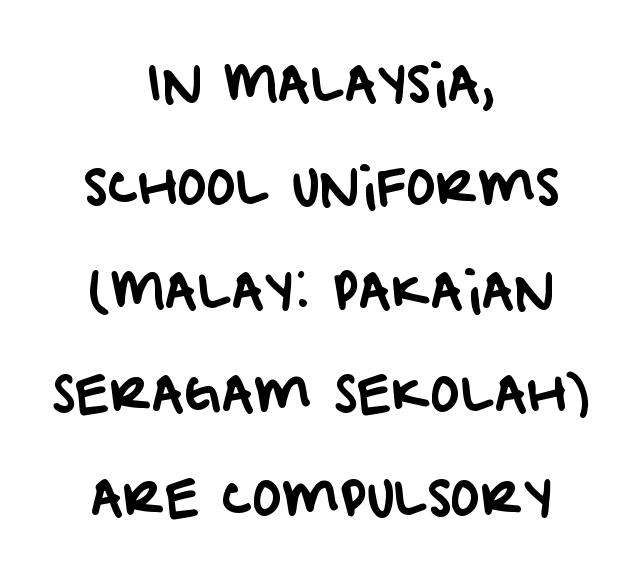
Q: Is the typeface a serif or a sans-serif typeface? A: Sans-serif.
Q: Is the text underlined? A: No.
Q: How is the paragraph aligned? A: Centered.
Q: Is the spacing between letters normal or unusually wide? A: Normal.
Q: Is the spacing between lines tight, normal or loose? A: Loose.
Q: Width (condensed, normal, or wide)? A: Normal.
Q: Stroke contrast? A: Low.
Q: x-height? A: Large.
Q: Monospaced? A: No.
